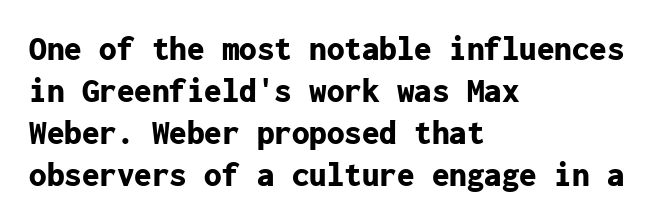
The font's upright variant was chosen for this text. Caption: multi-line text, flush left, ragged right. Underlining? Definitely not there. Heft: maximum for text — a bold.
